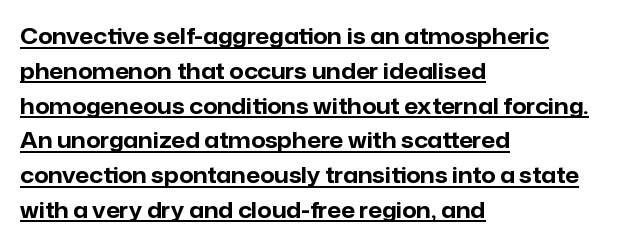
The lines are quadded left. Thick stems and heavy bowls — unmistakably bold. Between one letter and the next there's only the usual sliver of space. Looks like someone drew a line under every word here. Horizontal bands of white between lines are of average thickness.
